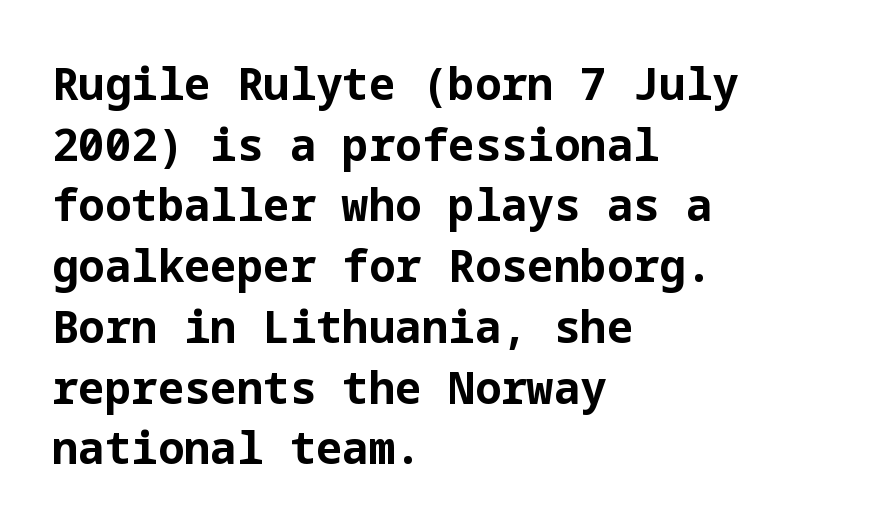
{"serif": "no", "italic": "no", "bold": "yes", "weight": "bold", "width": "normal", "stroke_contrast": "low", "x_height": "medium", "underline": "no", "align": "left", "line_spacing": "normal", "line_spacing_ratio": 1.38, "letter_spacing": "normal", "letter_spacing_em": 0.0, "glyph_px": 44}
